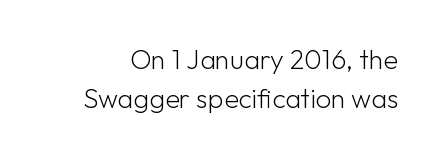
The image shows 27 px text type, upright; set normal line spacing (1.46x), normal letter spacing, not underlined.
